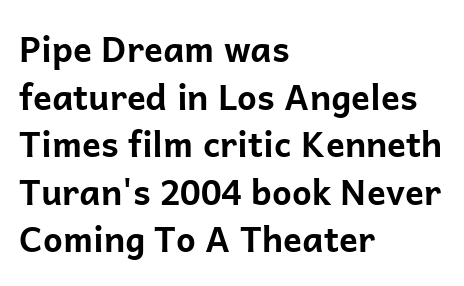
The image shows 35 px bold sans-serif type, upright; set left-aligned, normal line spacing (1.36x), normal letter spacing, not underlined; low stroke contrast and a medium x-height.
